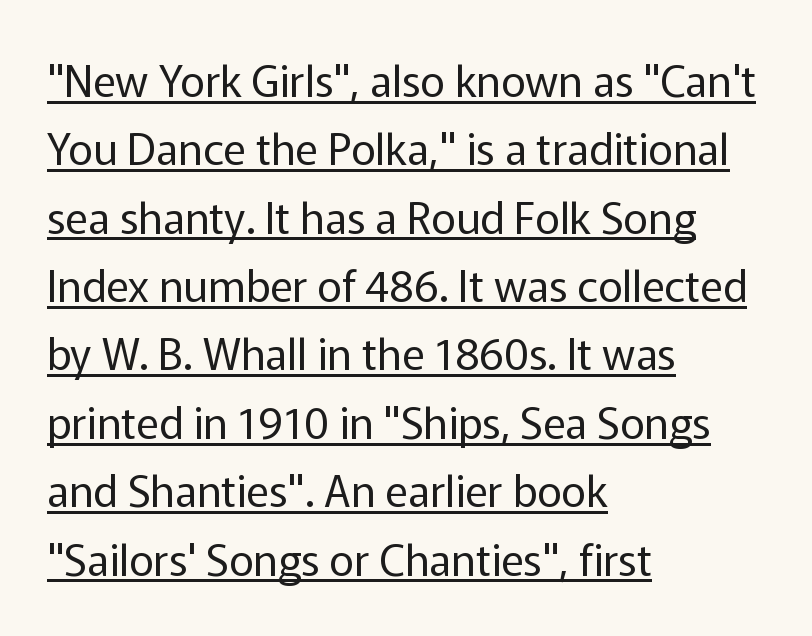
The image shows 43 px regular-weight sans-serif type, upright; set left-aligned, normal line spacing (1.59x), normal letter spacing, underlined; low stroke contrast and a medium x-height.
